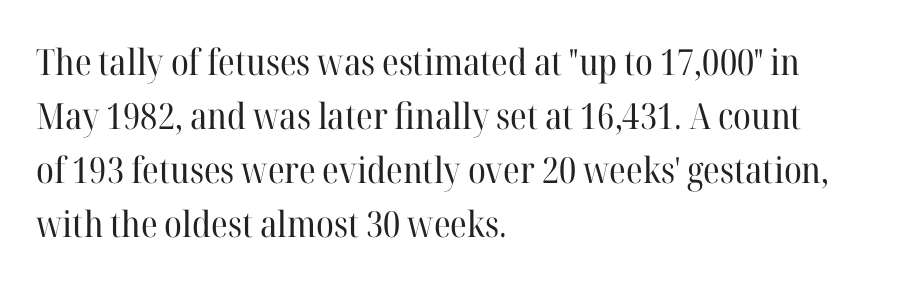
Q: Is the text bold? A: No.
Q: Is the text italic (slanted)? A: No, it is upright.
Q: Is the typeface a serif or a sans-serif typeface? A: Serif.
Q: Is the text underlined? A: No.
Q: How is the paragraph aligned? A: Left-aligned.
Q: Is the spacing between letters normal or unusually wide? A: Normal.
Q: Is the spacing between lines tight, normal or loose? A: Normal.
Q: Width (condensed, normal, or wide)? A: Normal.
Q: Stroke contrast? A: High.
Q: x-height? A: Medium.
Q: Monospaced? A: No.
